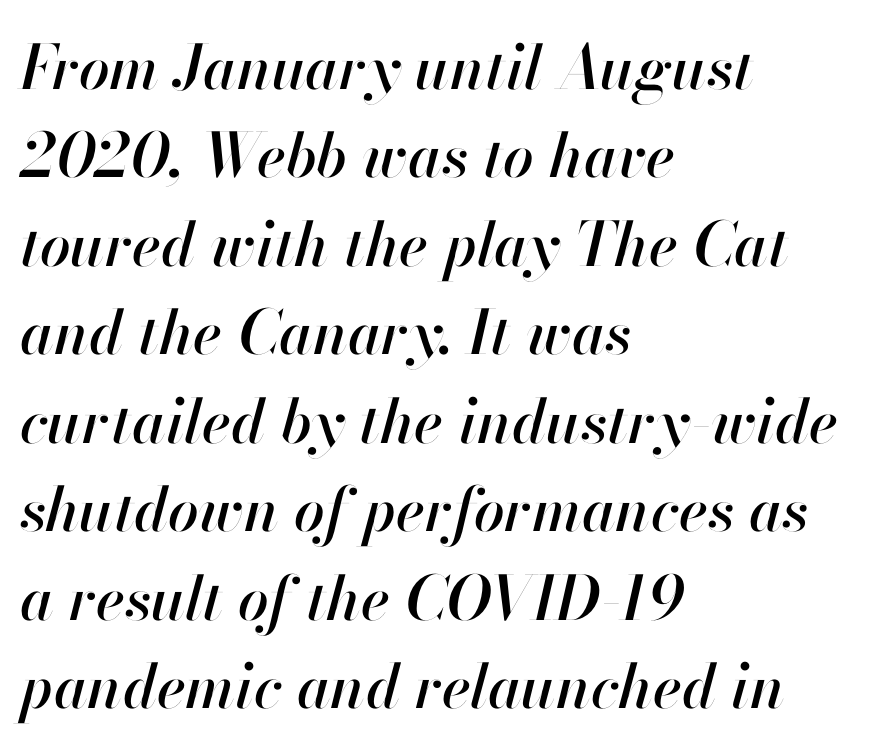
{"italic": "yes", "lean": "right", "slant_degrees": 13, "width": "normal", "stroke_contrast": "high", "x_height": "small", "monospaced": "no", "underline": "no", "align": "left", "line_spacing": "normal", "line_spacing_ratio": 1.45, "letter_spacing": "normal", "letter_spacing_em": 0.0, "glyph_px": 61}
